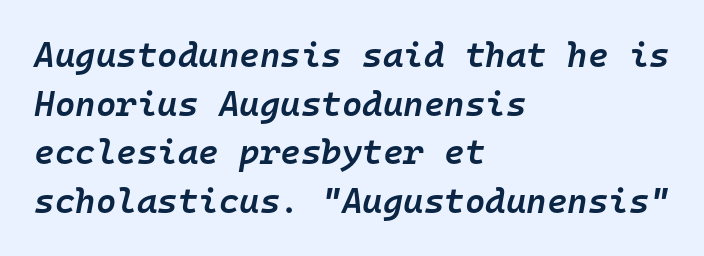
These lines were composed using italics. Tracking value appears to be zero — textbook default spacing. Baseline-to-baseline distance is the conventional proportion of letter height. This rendering features lettering with no underline.
